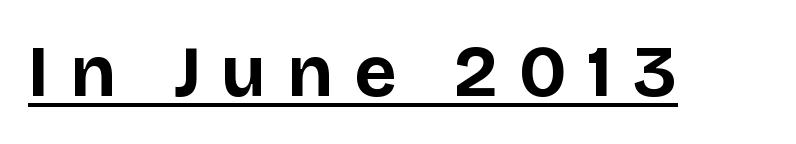
Q: Is the text bold? A: Yes.
Q: Is the text italic (slanted)? A: No, it is upright.
Q: Is the typeface a serif or a sans-serif typeface? A: Sans-serif.
Q: Is the text underlined? A: Yes.
Q: Is the spacing between letters normal or unusually wide? A: Unusually wide.
Q: Width (condensed, normal, or wide)? A: Normal.
Q: Stroke contrast? A: Low.
Q: x-height? A: Large.
Q: Monospaced? A: No.
